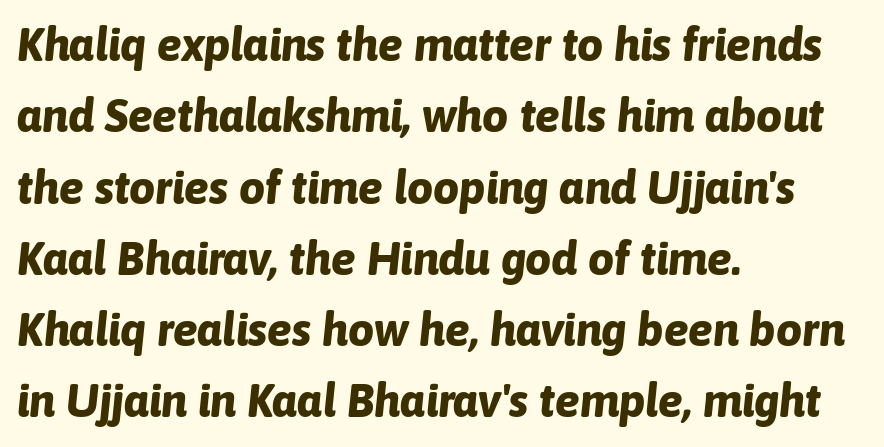
Q: Is the text bold? A: Yes.
Q: Is the text italic (slanted)? A: Yes, it leans right by about 6 degrees.
Q: Is the text underlined? A: No.
Q: How is the paragraph aligned? A: Left-aligned.
Q: Is the spacing between letters normal or unusually wide? A: Normal.
Q: Is the spacing between lines tight, normal or loose? A: Normal.
Q: Width (condensed, normal, or wide)? A: Normal.
Q: Stroke contrast? A: Low.
Q: x-height? A: Medium.
Q: Monospaced? A: No.
